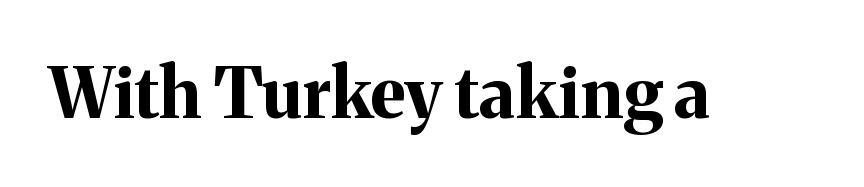
The image shows 70 px bold serif type, upright; set normal letter spacing, not underlined; medium stroke contrast and a medium x-height.
